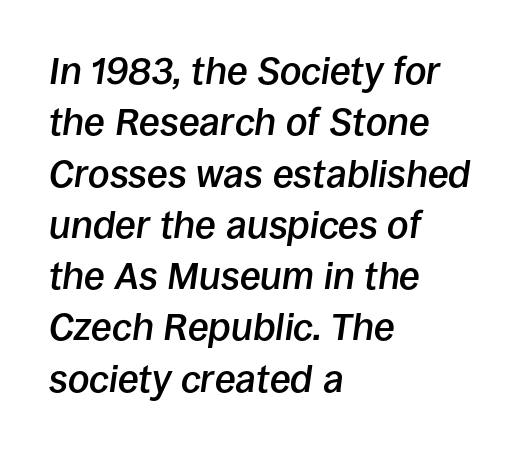
The image shows 38 px semibold type, italic (leaning right); set left-aligned, normal line spacing (1.35x), normal letter spacing, not underlined; low stroke contrast and a large x-height.
